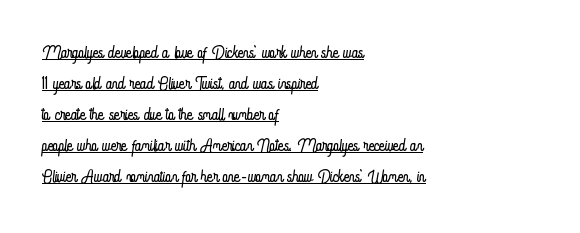
The image shows 24 px text type; set left-aligned, normal line spacing (1.29x), normal letter spacing, underlined.
